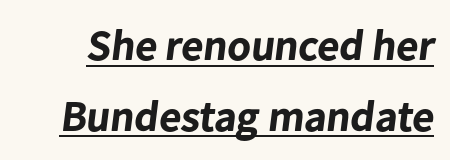
Q: Is the text bold? A: Yes.
Q: Is the typeface a serif or a sans-serif typeface? A: Sans-serif.
Q: Is the text underlined? A: Yes.
Q: Is the spacing between letters normal or unusually wide? A: Normal.
Q: Is the spacing between lines tight, normal or loose? A: Normal.
Q: Width (condensed, normal, or wide)? A: Normal.
Q: Stroke contrast? A: Low.
Q: x-height? A: Medium.
Q: Monospaced? A: No.
